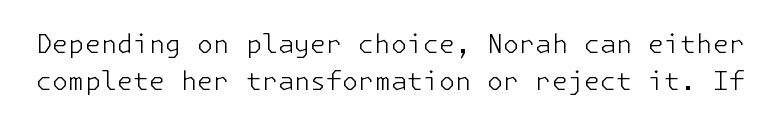
Q: Is the text bold? A: No.
Q: Is the text italic (slanted)? A: No, it is upright.
Q: Is the text underlined? A: No.
Q: Is the spacing between letters normal or unusually wide? A: Normal.
Q: Is the spacing between lines tight, normal or loose? A: Normal.
